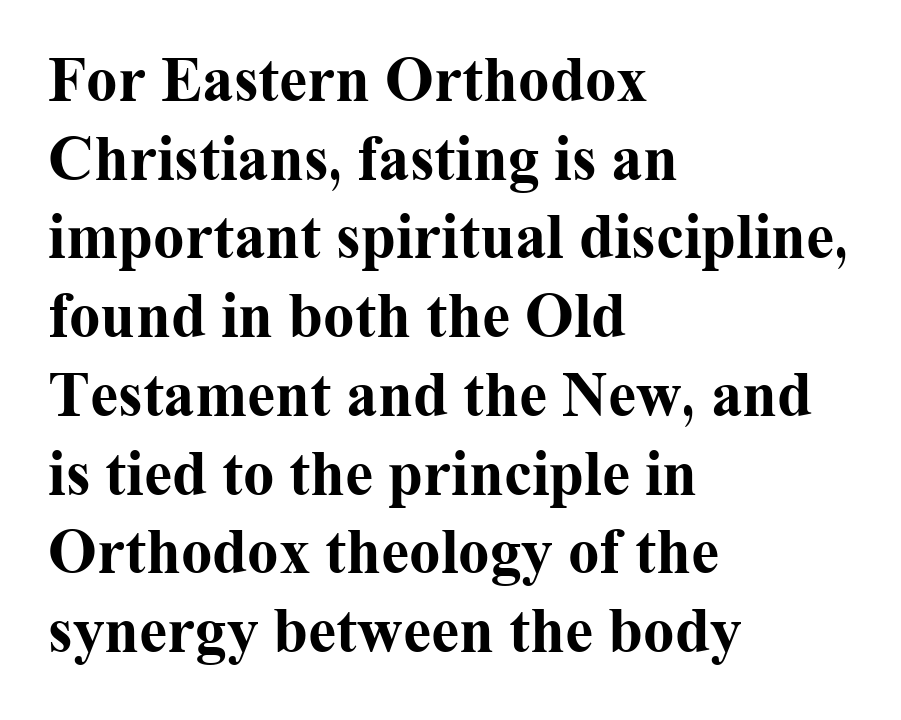
{"serif": "yes", "italic": "no", "bold": "yes", "weight": "bold", "width": "normal", "stroke_contrast": "medium", "x_height": "medium", "monospaced": "no", "underline": "no", "align": "left", "line_spacing": "normal", "line_spacing_ratio": 1.25, "letter_spacing": "normal", "letter_spacing_em": 0.0, "glyph_px": 63}
